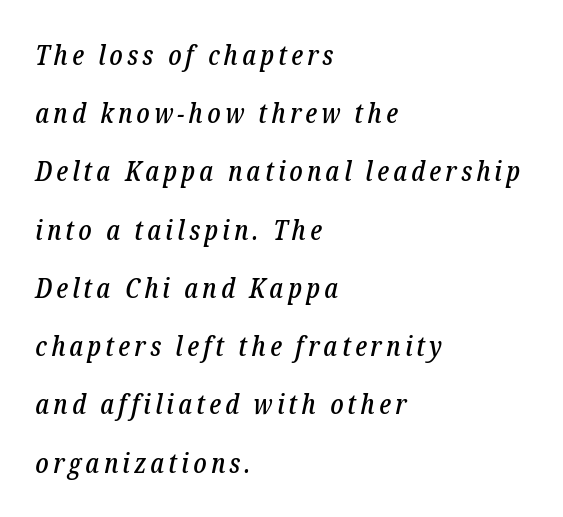
Q: Is the text italic (slanted)? A: Yes, it leans right by about 12 degrees.
Q: Is the typeface a serif or a sans-serif typeface? A: Serif.
Q: Is the text underlined? A: No.
Q: How is the paragraph aligned? A: Left-aligned.
Q: Is the spacing between lines tight, normal or loose? A: Loose.
Q: Width (condensed, normal, or wide)? A: Condensed.
Q: Stroke contrast? A: Low.
Q: x-height? A: Medium.
Q: Monospaced? A: No.
